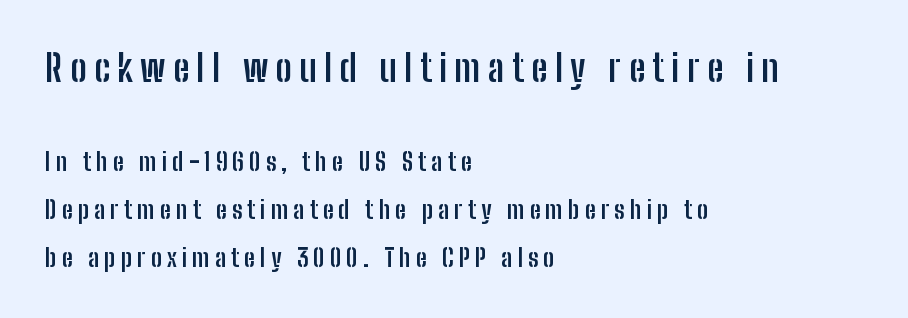
{"serif": "no", "italic": "no", "bold": "yes", "weight": "semibold", "width": "condensed", "stroke_contrast": "low", "x_height": "medium", "monospaced": "no", "underline": "no", "align": "left", "line_spacing": "loose", "line_spacing_ratio": 1.92, "letter_spacing": "wide", "letter_spacing_em": 0.2, "larger_block": "first", "size_ratio": 1.48, "glyph_px": 37}
